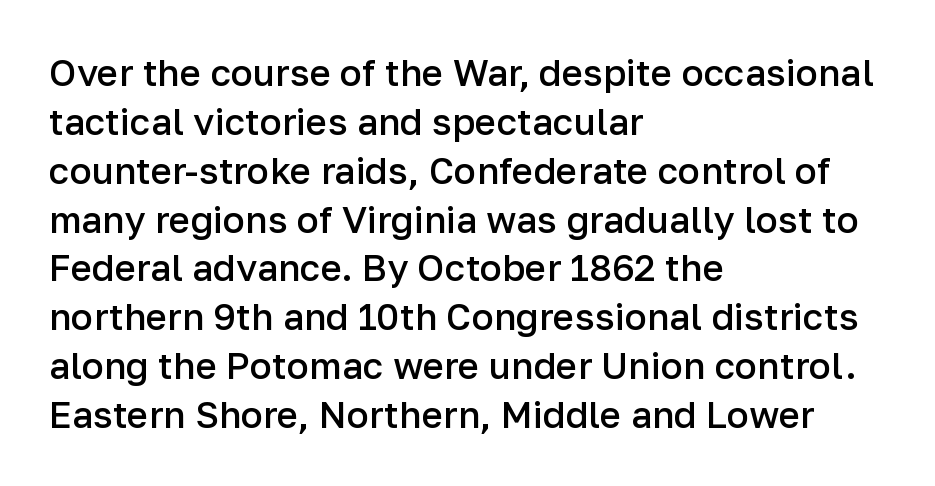
This is roman type, the default non-slanted kind. Horizontal bands of white between lines are of average thickness. What kind of face is this? One without serifs — a sans. Is the type bold? Partly — it's a semibold, heavier than regular but not fully bold.
